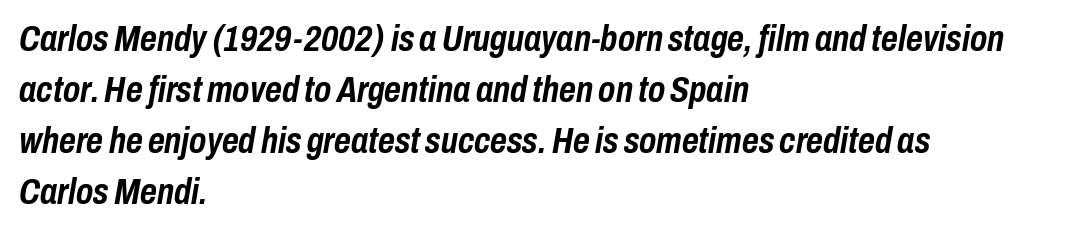
{"italic": "yes", "lean": "right", "slant_degrees": 10, "bold": "yes", "weight": "semibold", "width": "condensed", "stroke_contrast": "low", "x_height": "medium", "monospaced": "no", "underline": "no", "align": "left", "line_spacing": "normal", "line_spacing_ratio": 1.42, "letter_spacing": "normal", "letter_spacing_em": 0.0, "glyph_px": 36}
